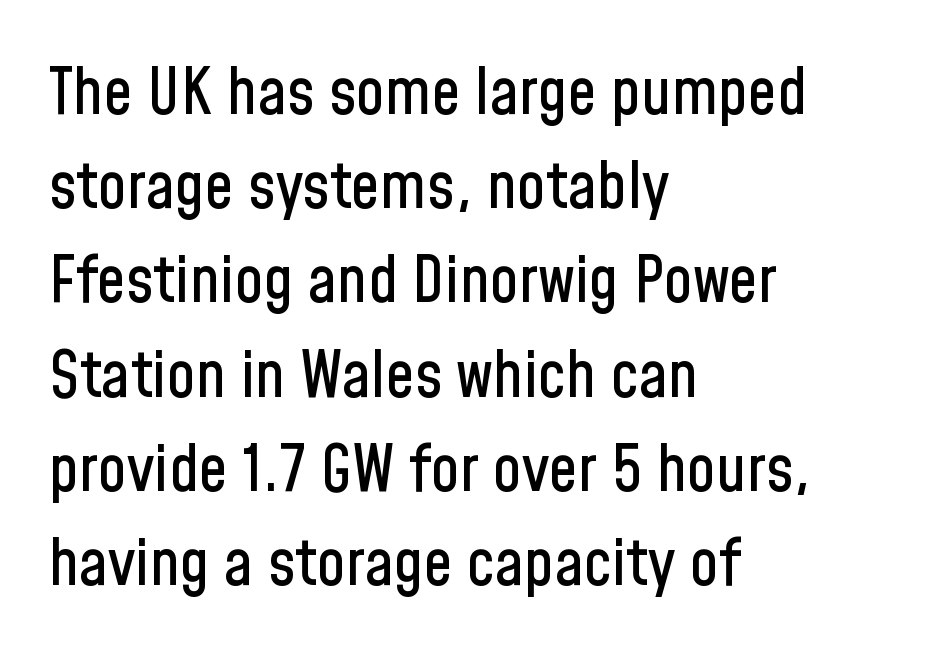
You could not count columns in this text — the font is proportionally spaced. This sample keeps an unexceptional amount of space between lines. In terms of letterform style, serifs are entirely absent. The typography opts for an upright posture over an oblique one. This rendering uses left alignment, leaving the right contour irregular. Descenders are the only things crossing below the line.
